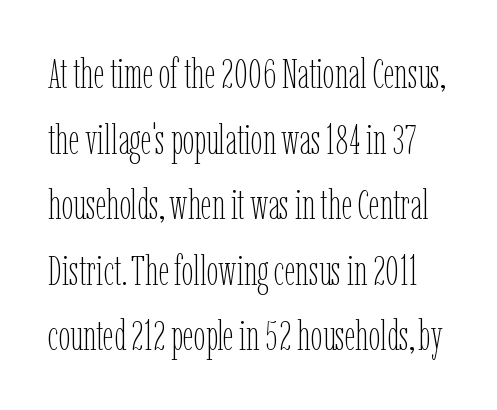
{"italic": "no", "bold": "no", "weight": "thin", "width": "condensed", "stroke_contrast": "low", "x_height": "medium", "monospaced": "no", "underline": "no", "line_spacing": "normal", "line_spacing_ratio": 1.56, "letter_spacing": "normal", "letter_spacing_em": 0.0, "glyph_px": 42}
